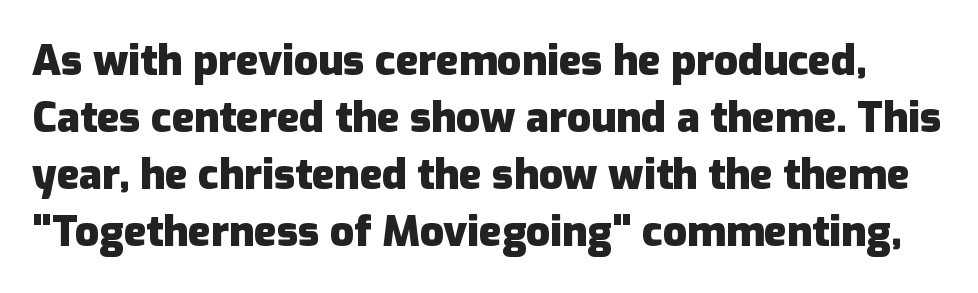
Clear beneath every line of the passage. Default kerning and tracking; the words read as compact shapes. Weight check: bold — yes, fully. Is this a fixed-width face? No — the glyphs have proportional, varying widths.
